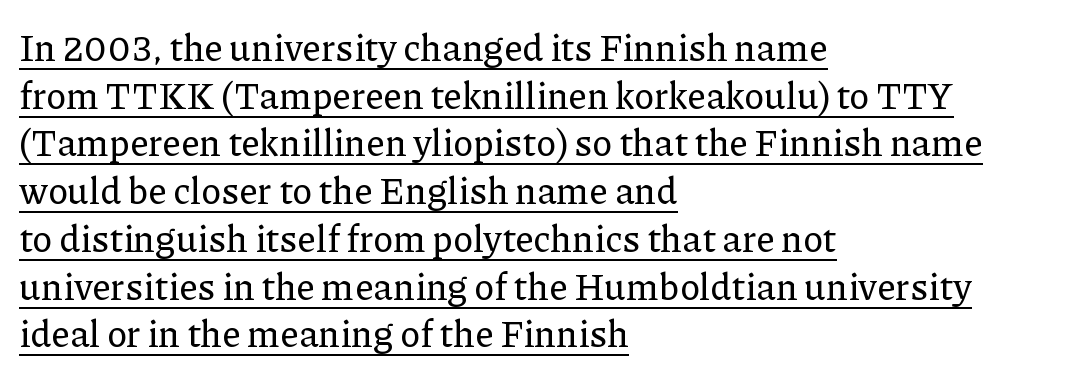
The image shows 37 px serif type, upright; set left-aligned, normal line spacing (1.29x), normal letter spacing, underlined; low stroke contrast and a medium x-height.
